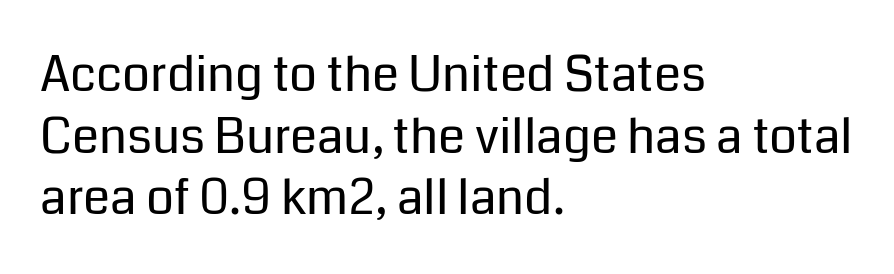
{"serif": "no", "italic": "no", "bold": "no", "weight": "regular", "width": "normal", "stroke_contrast": "low", "x_height": "medium", "monospaced": "no", "underline": "no", "align": "left", "line_spacing": "normal", "line_spacing_ratio": 1.26, "letter_spacing": "normal", "letter_spacing_em": 0.0, "glyph_px": 49}
